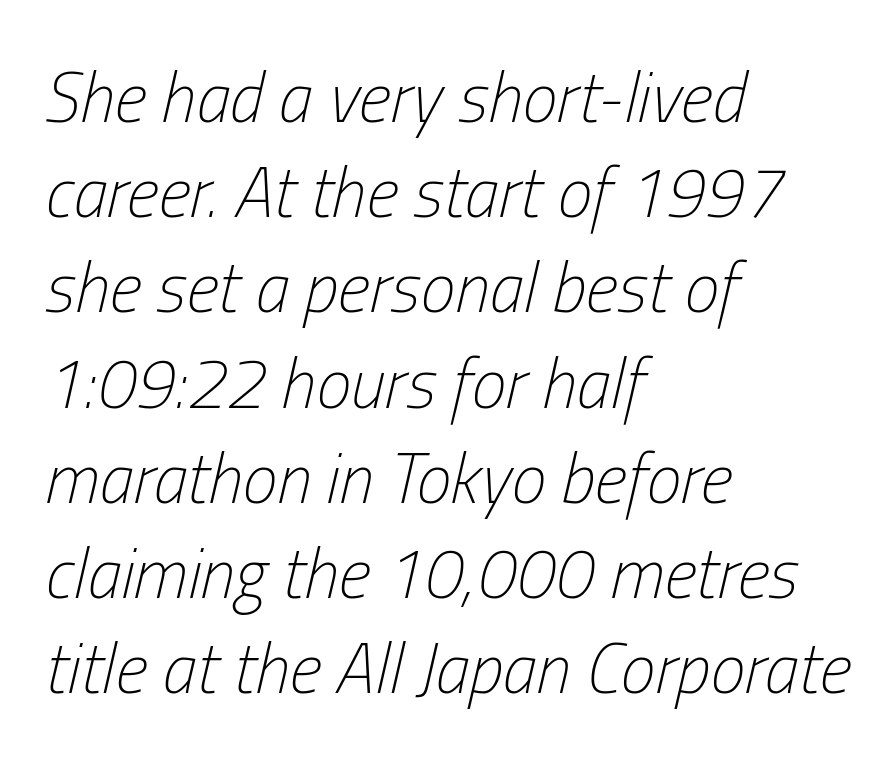
The image shows 70 px light, condensed type, italic (leaning right); set left-aligned, normal line spacing (1.36x), normal letter spacing, not underlined; low stroke contrast and a medium x-height.
